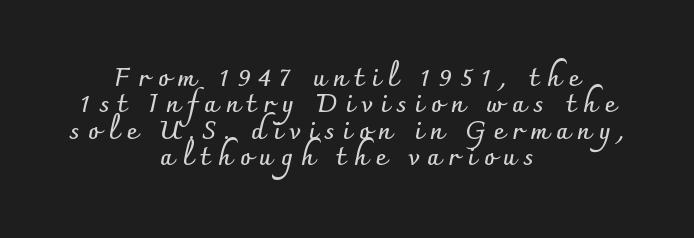
{"bold": "yes", "underline": "no", "align": "center", "line_spacing": "tight", "line_spacing_ratio": 1.01, "letter_spacing": "wide", "letter_spacing_em": 0.3, "glyph_px": 26}
